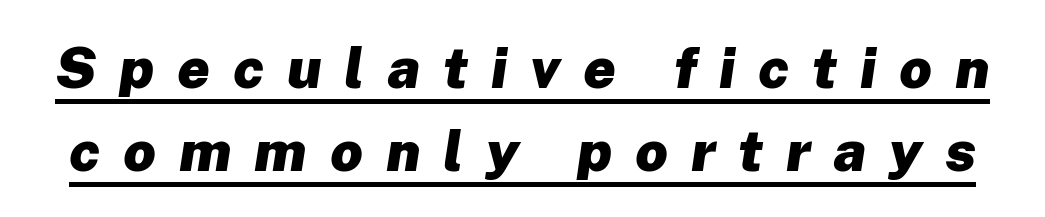
The image shows 57 px heavy type, italic (leaning right); set normal line spacing (1.45x), unusually wide letter spacing (+0.4 em), underlined; low stroke contrast and a medium x-height.
